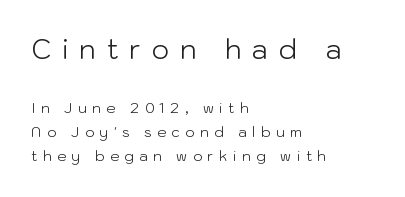
The image shows 27 px text type, upright; set left-aligned, normal line spacing (1.7x), unusually wide letter spacing (+0.4 em), not underlined; the first (top) block is 1.93x larger.
